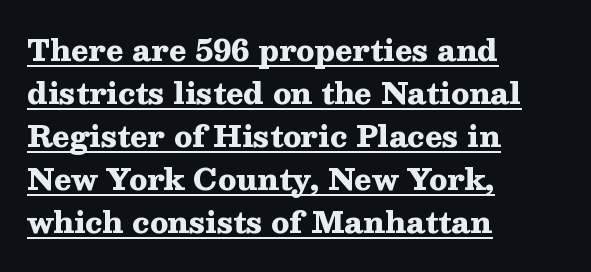
The image shows 29 px heavy, wide serif type, upright; set left-aligned, normal line spacing (1.48x), normal letter spacing, underlined; medium stroke contrast and a medium x-height.
